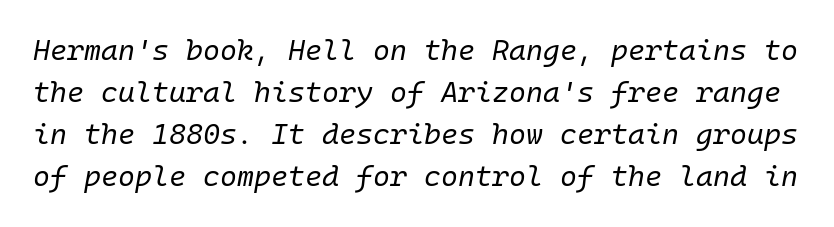
The font's italic variant was chosen for this text. Bare-footed words on every line. A typesetter would call this monospace, since all characters share one set width. How would I describe the line gaps? Plain and ordinary.
